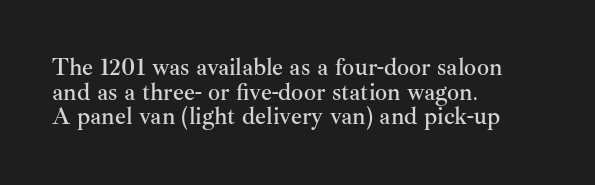
Q: Is the text italic (slanted)? A: No, it is upright.
Q: Is the text underlined? A: No.
Q: How is the paragraph aligned? A: Left-aligned.
Q: Is the spacing between letters normal or unusually wide? A: Normal.
Q: Is the spacing between lines tight, normal or loose? A: Tight.
